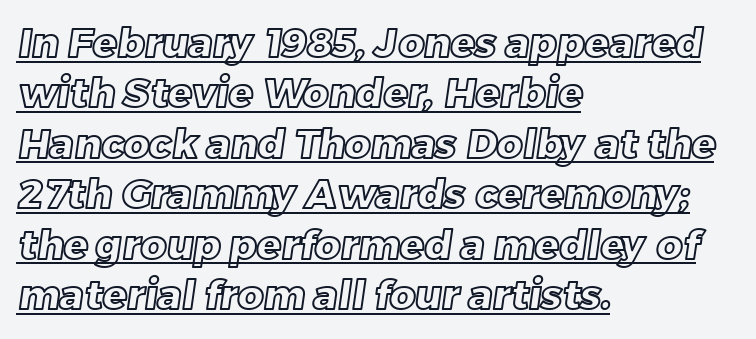
{"width": "normal", "x_height": "large", "monospaced": "no", "underline": "yes", "align": "left", "line_spacing": "normal", "line_spacing_ratio": 1.26, "letter_spacing": "normal", "letter_spacing_em": 0.0, "glyph_px": 40}
